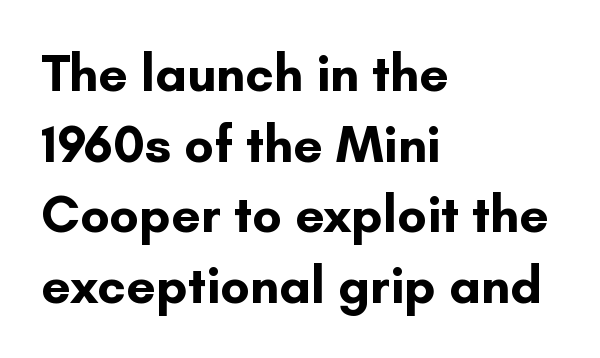
{"serif": "no", "italic": "no", "bold": "yes", "weight": "bold", "width": "normal", "stroke_contrast": "low", "x_height": "small", "monospaced": "no", "underline": "no", "align": "left", "line_spacing": "normal", "line_spacing_ratio": 1.36, "letter_spacing": "normal", "letter_spacing_em": 0.0, "glyph_px": 52}
